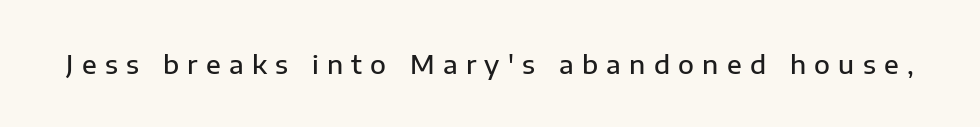
The image shows 26 px text type, upright; set unusually wide letter spacing (+0.32 em), not underlined.
